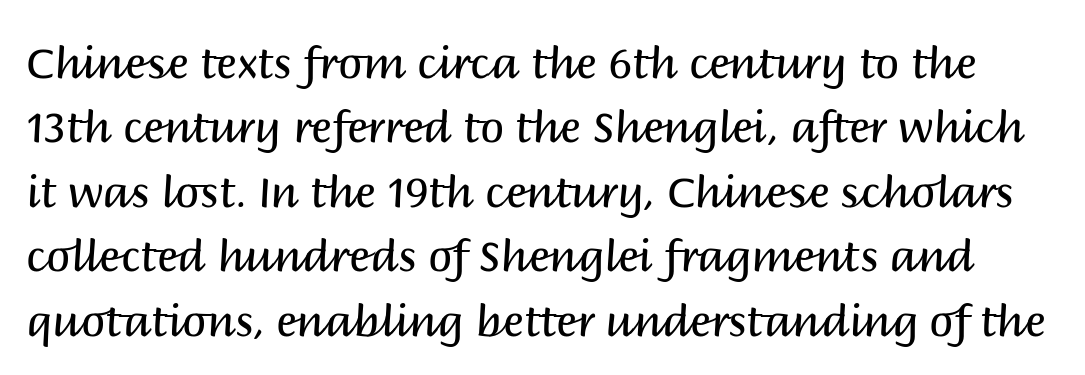
Q: Is the text bold? A: No.
Q: Is the text italic (slanted)? A: Yes.
Q: Is the typeface a serif or a sans-serif typeface? A: Sans-serif.
Q: Is the text underlined? A: No.
Q: Is the spacing between letters normal or unusually wide? A: Normal.
Q: Is the spacing between lines tight, normal or loose? A: Normal.
Q: Width (condensed, normal, or wide)? A: Normal.
Q: Stroke contrast? A: Medium.
Q: x-height? A: Large.
Q: Monospaced? A: No.
